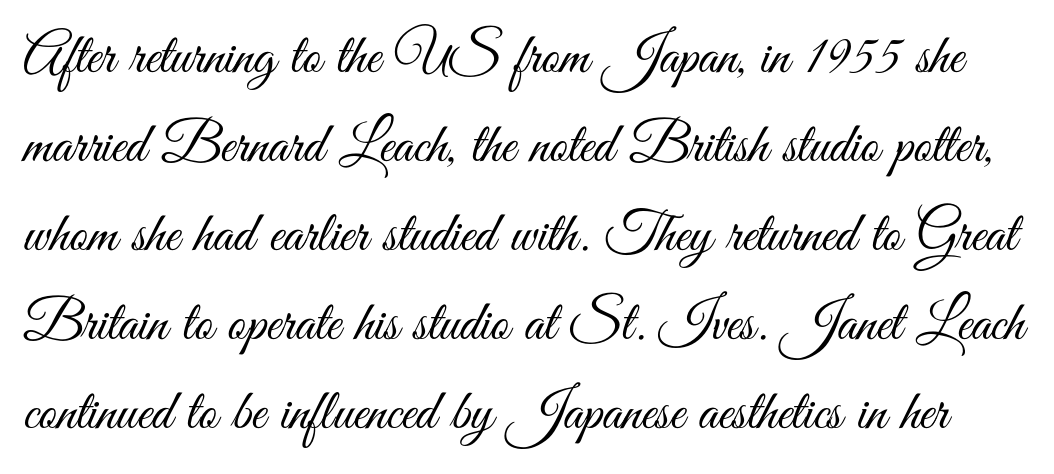
Looks like regular typesetting: each glyph gets only the width it needs. The designer went with a sans here, leaving each stem footless. Is this a heavy cut? Hardly; it is regular or lighter.
